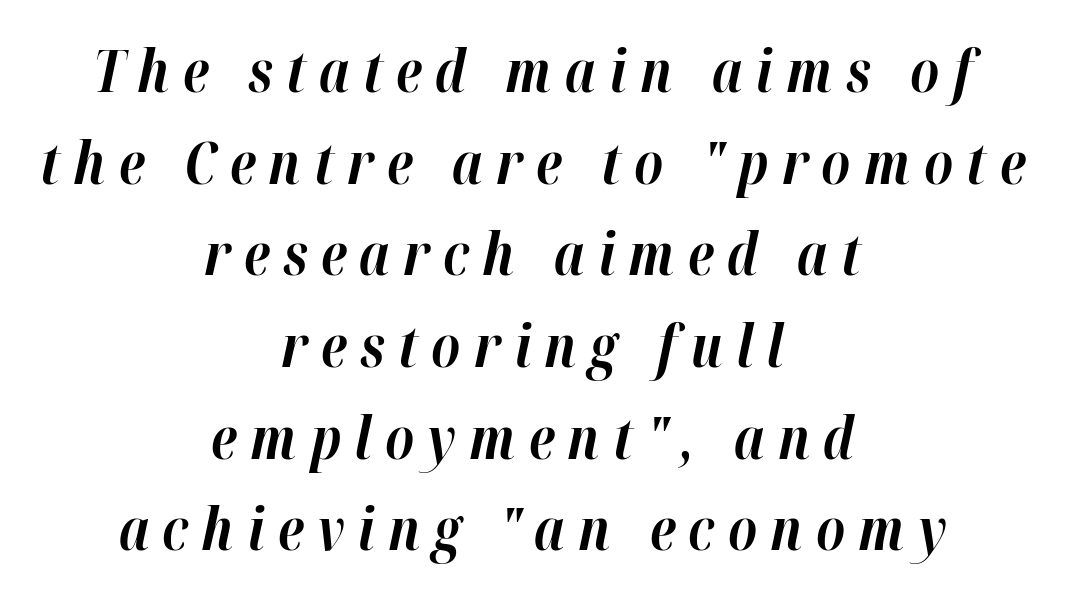
Compared with typical paragraphs, the rows here are spaced about the same. The passage is arranged like a title page — every line centered. Heft: maximum for text — a bold. Someone cranked the tracking dial way up on this one.
